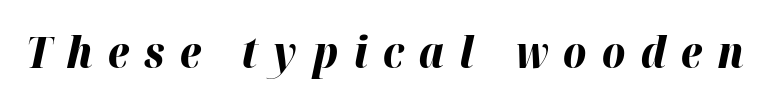
{"italic": "yes", "lean": "right", "slant_degrees": 12, "bold": "yes", "weight": "bold", "width": "normal", "stroke_contrast": "high", "x_height": "medium", "monospaced": "no", "underline": "no", "letter_spacing": "wide", "letter_spacing_em": 0.35, "glyph_px": 44}
